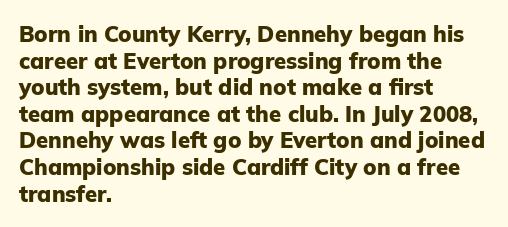
{"italic": "no", "bold": "yes", "underline": "no", "align": "left", "line_spacing_ratio": 1.21, "letter_spacing": "normal", "letter_spacing_em": 0.0, "glyph_px": 22}
